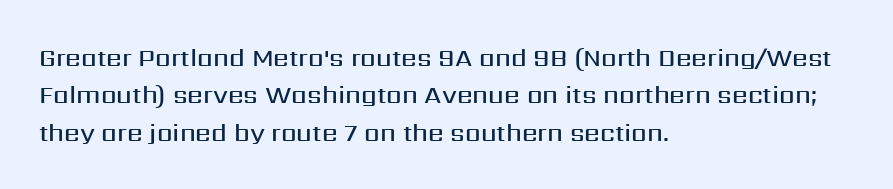
{"italic": "no", "bold": "semi", "underline": "no", "align": "left", "line_spacing": "normal", "line_spacing_ratio": 1.5, "letter_spacing": "normal", "letter_spacing_em": 0.0, "glyph_px": 25}
